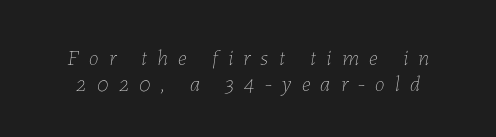
The image shows 22 px text type, italic (leaning right); set line spacing 1.16x, unusually wide letter spacing (+0.47 em), not underlined.
